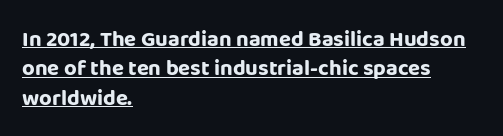
Leftover space on each line is placed entirely after the last word. Tracking value appears to be zero — textbook default spacing. A baseline rule has been typeset under these characters. Stroke thickness is high; the sample reads as a true bold. You can tell it's not italic because the verticals are truly vertical.
